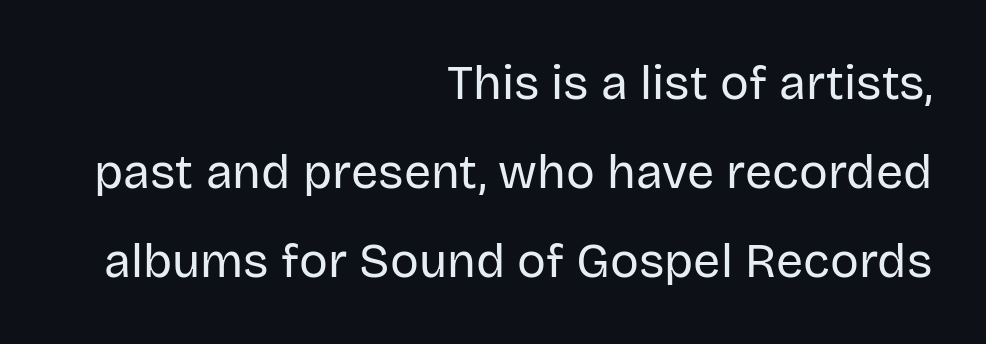
{"serif": "no", "italic": "no", "bold": "no", "weight": "regular", "width": "normal", "stroke_contrast": "low", "x_height": "large", "monospaced": "no", "underline": "no", "align": "right", "line_spacing_ratio": 1.85, "letter_spacing": "normal", "letter_spacing_em": 0.0, "glyph_px": 48}
